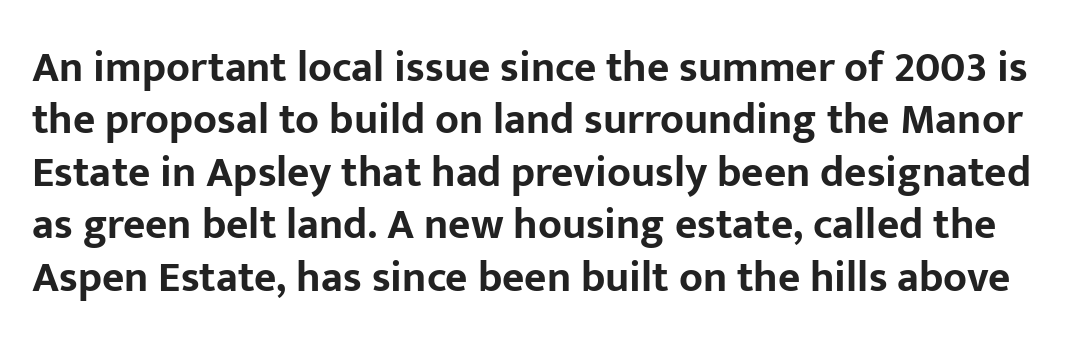
Q: Is the text bold? A: Yes.
Q: Is the text italic (slanted)? A: No, it is upright.
Q: Is the typeface a serif or a sans-serif typeface? A: Sans-serif.
Q: Is the text underlined? A: No.
Q: Is the spacing between letters normal or unusually wide? A: Normal.
Q: Width (condensed, normal, or wide)? A: Normal.
Q: Stroke contrast? A: Low.
Q: x-height? A: Medium.
Q: Monospaced? A: No.
